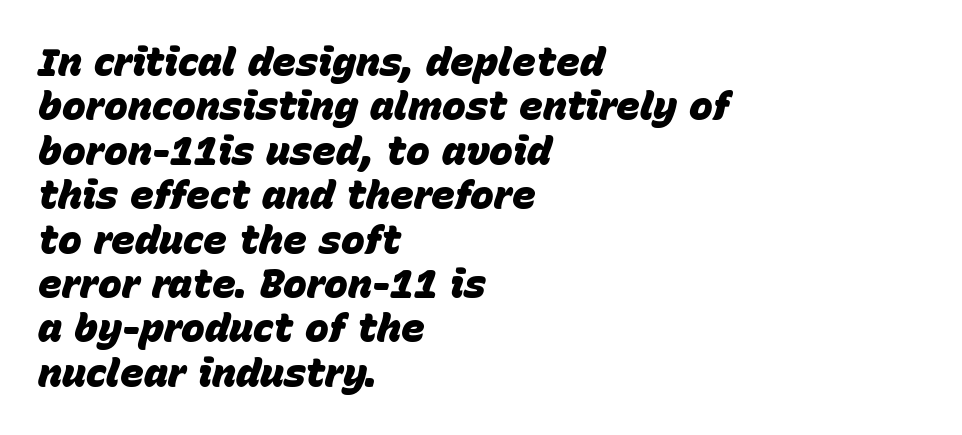
{"italic": "yes", "lean": "right", "slant_degrees": 15, "bold": "yes", "weight": "heavy", "width": "normal", "stroke_contrast": "low", "x_height": "large", "monospaced": "no", "underline": "no", "align": "left", "line_spacing": "tight", "line_spacing_ratio": 1.11, "letter_spacing": "normal", "letter_spacing_em": 0.0, "glyph_px": 40}
